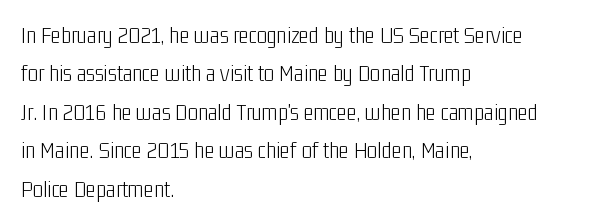
Plain, unruled lines of type. No heavy texture on the line: the type isn't bold. Look at the tracking — it's just the regular setting, nothing added. The axis of the letterforms is exactly vertical. The rows are spaced the way most documents space them.
